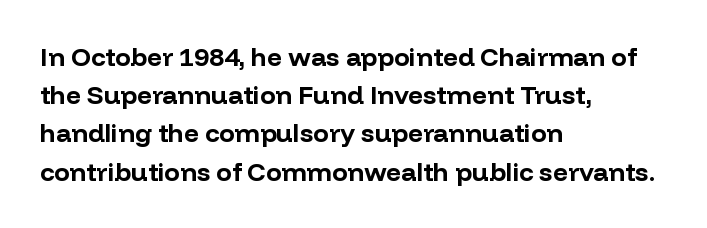
Q: Is the text bold? A: Yes.
Q: Is the text italic (slanted)? A: No, it is upright.
Q: Is the text underlined? A: No.
Q: How is the paragraph aligned? A: Left-aligned.
Q: Is the spacing between letters normal or unusually wide? A: Normal.
Q: Is the spacing between lines tight, normal or loose? A: Normal.
